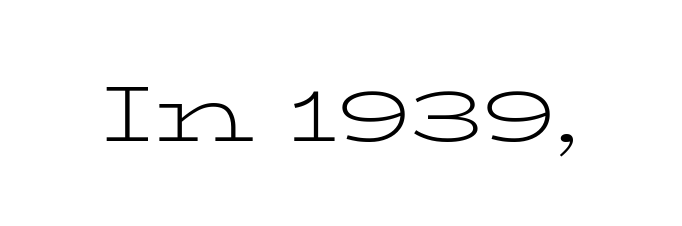
The image shows 79 px light, wide serif type, upright; set normal letter spacing, not underlined; low stroke contrast and a medium x-height.
